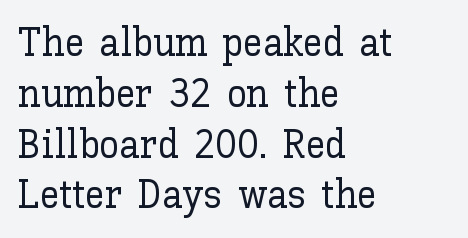
Q: Is the text italic (slanted)? A: No, it is upright.
Q: Is the text underlined? A: No.
Q: How is the paragraph aligned? A: Left-aligned.
Q: Is the spacing between letters normal or unusually wide? A: Normal.
Q: Is the spacing between lines tight, normal or loose? A: Normal.
Q: Width (condensed, normal, or wide)? A: Normal.
Q: Stroke contrast? A: Low.
Q: x-height? A: Medium.
Q: Monospaced? A: No.
